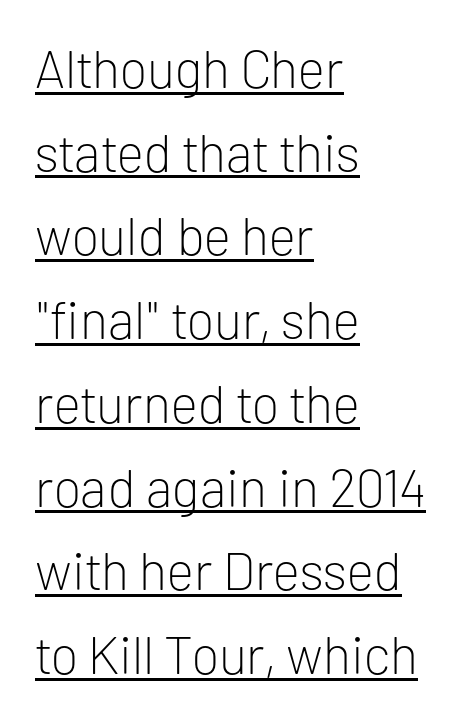
{"serif": "no", "italic": "no", "bold": "no", "weight": "light", "width": "normal", "stroke_contrast": "low", "x_height": "medium", "monospaced": "no", "underline": "yes", "align": "left", "line_spacing": "normal", "line_spacing_ratio": 1.58, "letter_spacing": "normal", "letter_spacing_em": 0.0, "glyph_px": 53}
